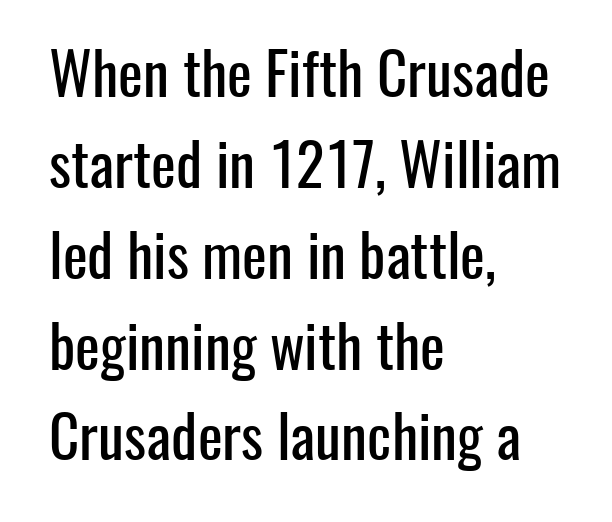
{"serif": "no", "italic": "no", "width": "condensed", "stroke_contrast": "low", "x_height": "medium", "monospaced": "no", "underline": "no", "align": "left", "line_spacing": "normal", "line_spacing_ratio": 1.54, "letter_spacing": "normal", "letter_spacing_em": 0.0, "glyph_px": 59}
